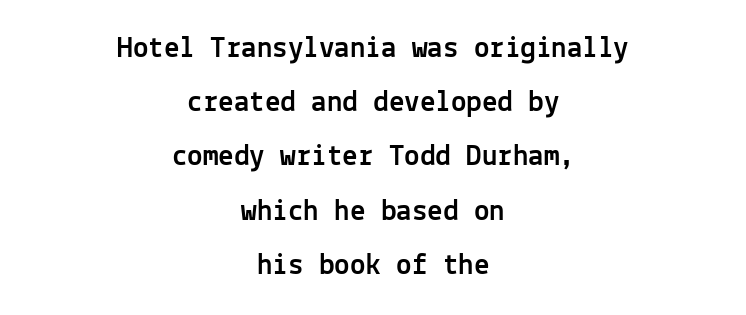
The image shows 31 px sans-serif type, upright, monospaced; set centered, line spacing 1.75x, normal letter spacing, not underlined; a medium x-height.
